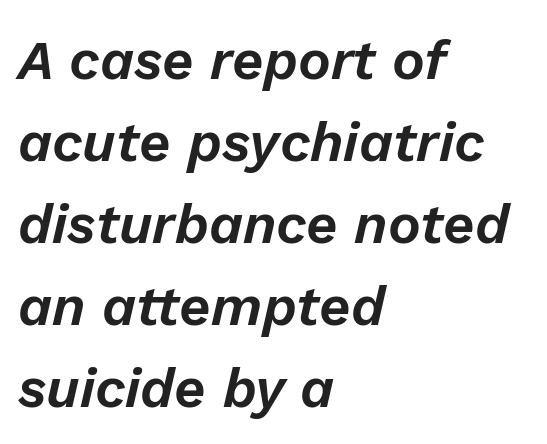
Q: Is the text italic (slanted)? A: Yes, it leans right by about 13 degrees.
Q: Is the text underlined? A: No.
Q: How is the paragraph aligned? A: Left-aligned.
Q: Is the spacing between letters normal or unusually wide? A: Normal.
Q: Is the spacing between lines tight, normal or loose? A: Normal.
Q: Width (condensed, normal, or wide)? A: Normal.
Q: Stroke contrast? A: Low.
Q: x-height? A: Medium.
Q: Monospaced? A: No.
